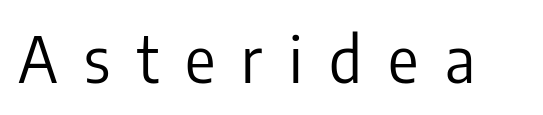
Q: Is the text bold? A: No.
Q: Is the text italic (slanted)? A: No, it is upright.
Q: Is the typeface a serif or a sans-serif typeface? A: Sans-serif.
Q: Is the text underlined? A: No.
Q: Is the spacing between letters normal or unusually wide? A: Unusually wide.
Q: Width (condensed, normal, or wide)? A: Condensed.
Q: Stroke contrast? A: Low.
Q: x-height? A: Medium.
Q: Monospaced? A: No.
